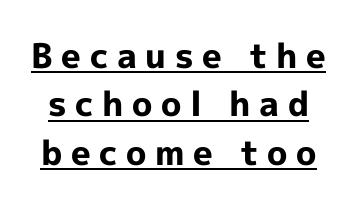
{"serif": "no", "italic": "no", "bold": "yes", "weight": "bold", "width": "normal", "x_height": "medium", "monospaced": "no", "underline": "yes", "line_spacing": "normal", "line_spacing_ratio": 1.42, "letter_spacing": "wide", "letter_spacing_em": 0.25, "glyph_px": 34}
